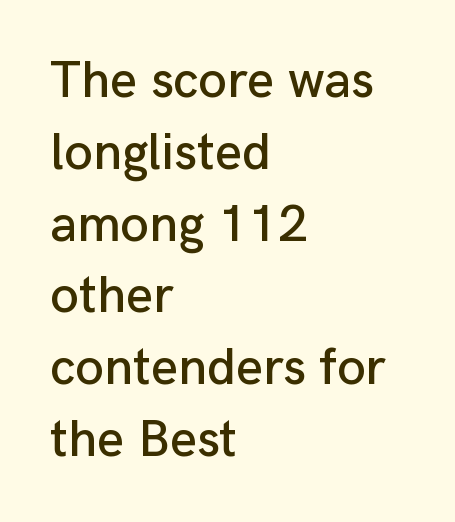
Q: Is the text italic (slanted)? A: No, it is upright.
Q: Is the typeface a serif or a sans-serif typeface? A: Sans-serif.
Q: Is the text underlined? A: No.
Q: How is the paragraph aligned? A: Left-aligned.
Q: Is the spacing between letters normal or unusually wide? A: Normal.
Q: Is the spacing between lines tight, normal or loose? A: Normal.
Q: Width (condensed, normal, or wide)? A: Normal.
Q: Stroke contrast? A: Low.
Q: x-height? A: Medium.
Q: Monospaced? A: No.
